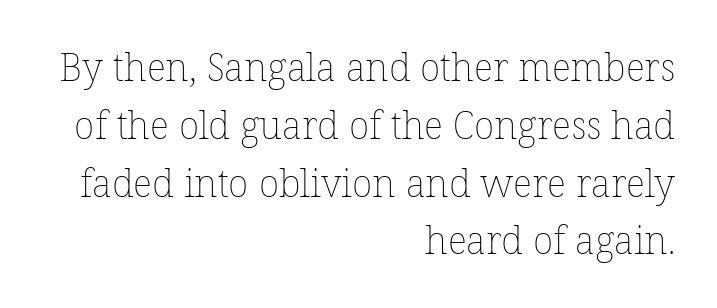
In CSS terms this would be text-align: right. Bare-footed words on every line. Is the type heavy? It reads as light-to-regular instead. Is this a fixed-width face? No — the glyphs have proportional, varying widths.
